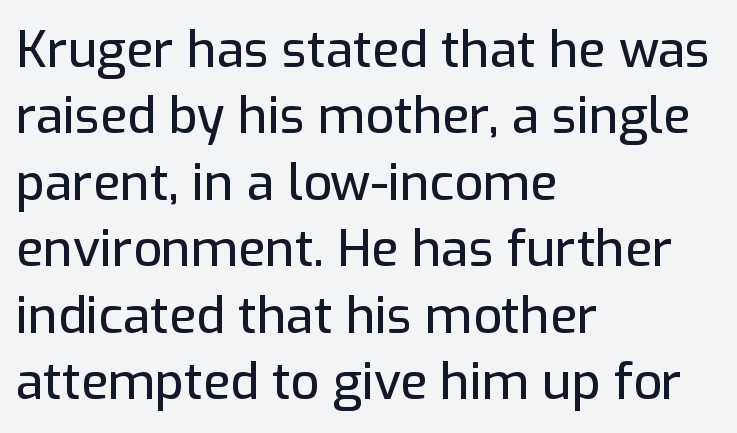
{"serif": "no", "italic": "no", "width": "normal", "stroke_contrast": "low", "x_height": "medium", "monospaced": "no", "underline": "no", "align": "left", "line_spacing": "normal", "line_spacing_ratio": 1.33, "letter_spacing": "normal", "letter_spacing_em": 0.0, "glyph_px": 50}
